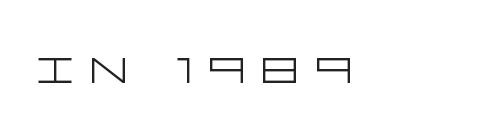
{"serif": "no", "italic": "no", "bold": "no", "weight": "light", "width": "wide", "stroke_contrast": "low", "x_height": "large", "underline": "no", "letter_spacing": "wide", "letter_spacing_em": 0.27, "glyph_px": 59}
